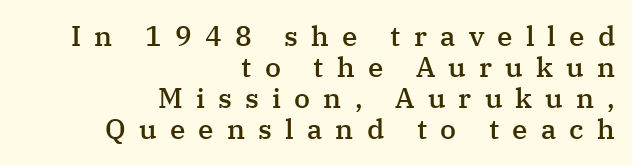
Loose tracking; the words dissolve into strings of separated letters. The vertical gap from one line to the next is small. Each letter keeps its own natural width here, so spacing adapts to shape. The letters stand straight up with perfectly vertical stems. A typesetter would label this face a serif.
